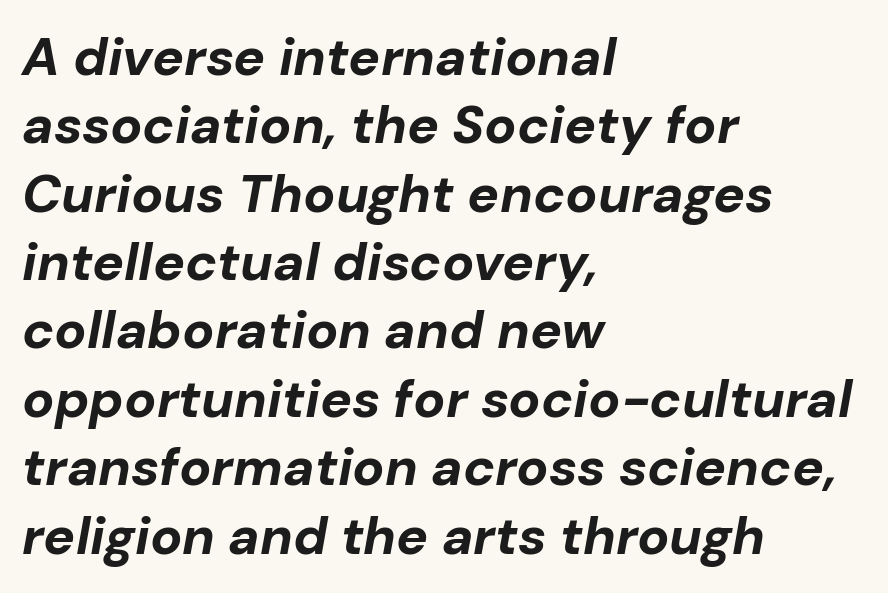
The image shows 53 px bold type, italic (leaning right); set left-aligned, normal line spacing (1.29x), normal letter spacing, not underlined; low stroke contrast and a medium x-height.
